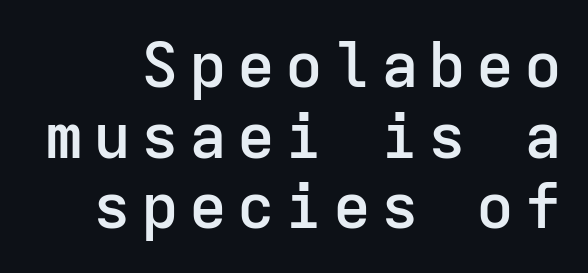
The image shows 63 px semibold sans-serif type, upright, monospaced; set tight line spacing (1.12x), not underlined; low stroke contrast and a medium x-height.
